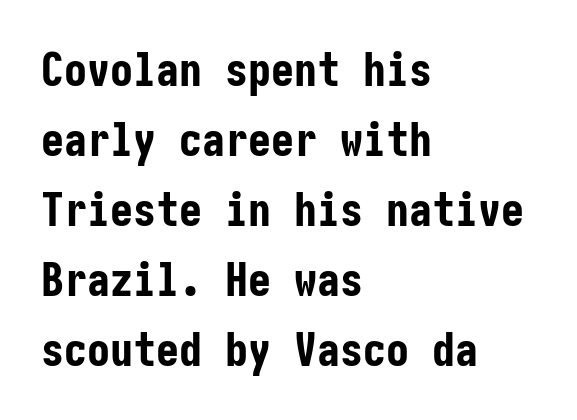
The image shows 46 px bold, condensed sans-serif type, upright; set left-aligned, normal line spacing (1.52x), normal letter spacing, not underlined; low stroke contrast and a medium x-height.
